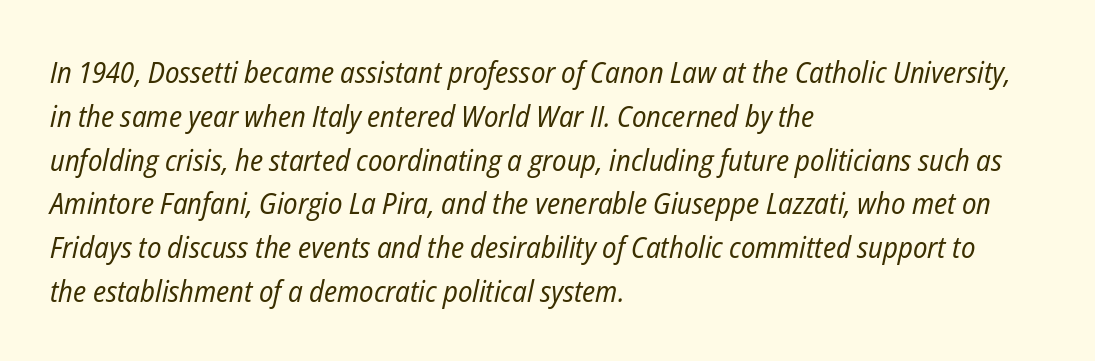
Q: Is the text bold? A: No.
Q: Is the text italic (slanted)? A: Yes, it leans right by about 12 degrees.
Q: Is the text underlined? A: No.
Q: How is the paragraph aligned? A: Left-aligned.
Q: Is the spacing between letters normal or unusually wide? A: Normal.
Q: Is the spacing between lines tight, normal or loose? A: Normal.
Q: Width (condensed, normal, or wide)? A: Condensed.
Q: Stroke contrast? A: Low.
Q: x-height? A: Medium.
Q: Monospaced? A: No.
